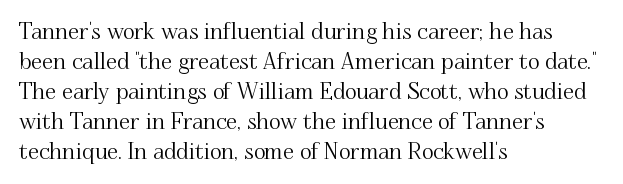
The image shows 22 px text type, upright; set left-aligned, normal line spacing (1.36x), normal letter spacing, not underlined.
